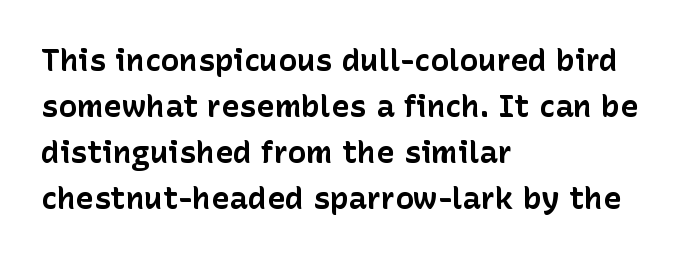
Q: Is the text bold? A: Yes.
Q: Is the text italic (slanted)? A: No, it is upright.
Q: Is the typeface a serif or a sans-serif typeface? A: Sans-serif.
Q: Is the text underlined? A: No.
Q: How is the paragraph aligned? A: Left-aligned.
Q: Is the spacing between letters normal or unusually wide? A: Normal.
Q: Is the spacing between lines tight, normal or loose? A: Normal.
Q: Width (condensed, normal, or wide)? A: Normal.
Q: Stroke contrast? A: Low.
Q: x-height? A: Medium.
Q: Monospaced? A: No.
